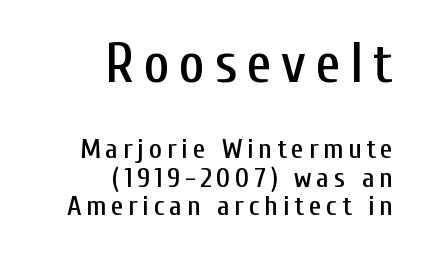
The image shows 56 px condensed sans-serif type, upright; set right-aligned, tight line spacing (1.01x), not underlined; the first (top) block is 2.0x larger; low stroke contrast and a medium x-height.
